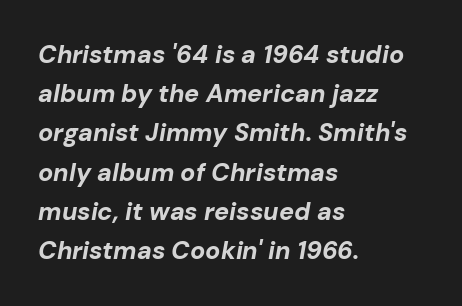
Glyph-to-glyph distance matches everyday printed text. Rule under the text: the space is simply empty. The paragraph shown leans on its left margin. The typography opts for an oblique posture over an upright one. Each glyph is drawn with heavy, bold strokes. The lines sit at an ordinary, default distance from one another.
